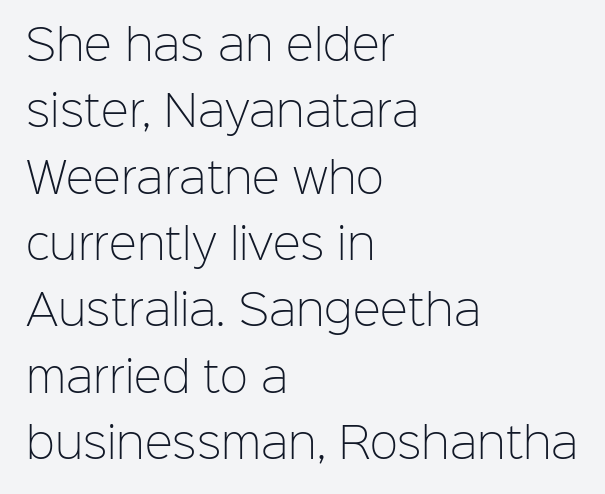
Q: Is the text bold? A: No.
Q: Is the text italic (slanted)? A: No, it is upright.
Q: Is the typeface a serif or a sans-serif typeface? A: Sans-serif.
Q: Is the text underlined? A: No.
Q: How is the paragraph aligned? A: Left-aligned.
Q: Is the spacing between letters normal or unusually wide? A: Normal.
Q: Is the spacing between lines tight, normal or loose? A: Normal.
Q: Width (condensed, normal, or wide)? A: Normal.
Q: Stroke contrast? A: Low.
Q: x-height? A: Medium.
Q: Monospaced? A: No.
